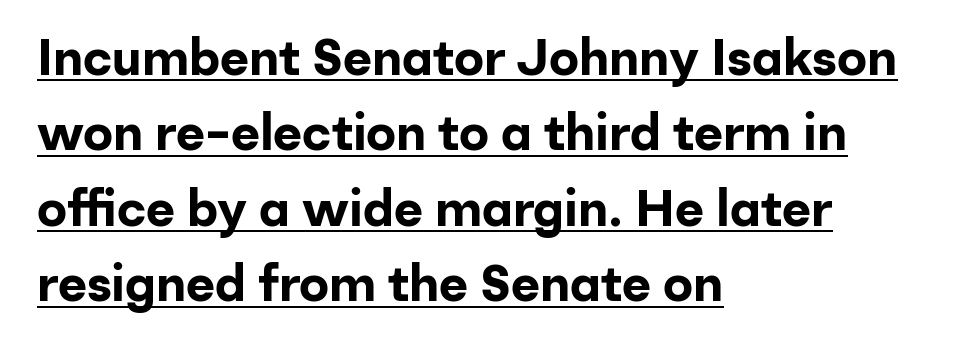
It's the straight-up-and-down kind of type. These words are printed bold, with thick strokes throughout. Observe the absence of serifs on each vertical stroke in this sample. All the whitespace from short lines collects on the right.
